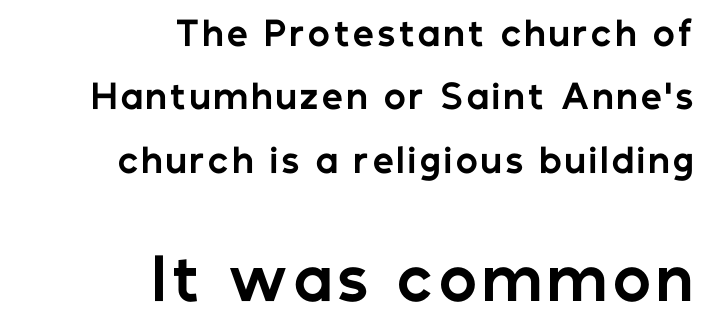
Q: Is the text bold? A: Yes.
Q: Is the text italic (slanted)? A: No, it is upright.
Q: Is the typeface a serif or a sans-serif typeface? A: Sans-serif.
Q: Is the text underlined? A: No.
Q: How is the paragraph aligned? A: Right-aligned.
Q: Is the spacing between lines tight, normal or loose? A: Loose.
Q: Which block of text is set in a larger size, the first (top) or the second (bottom)? A: The second (bottom) one.
Q: Width (condensed, normal, or wide)? A: Normal.
Q: Stroke contrast? A: Low.
Q: x-height? A: Medium.
Q: Monospaced? A: No.
